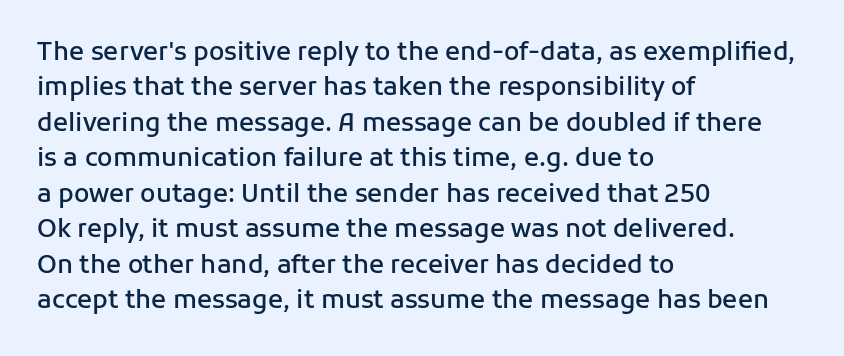
Every letter is mildly thick-stroked: semibold rather than bold. The passage is arranged the way most books set body copy — flush left. The axis of the letterforms is exactly vertical. The rendering uses a moderate line-height, typical for paragraphs.
